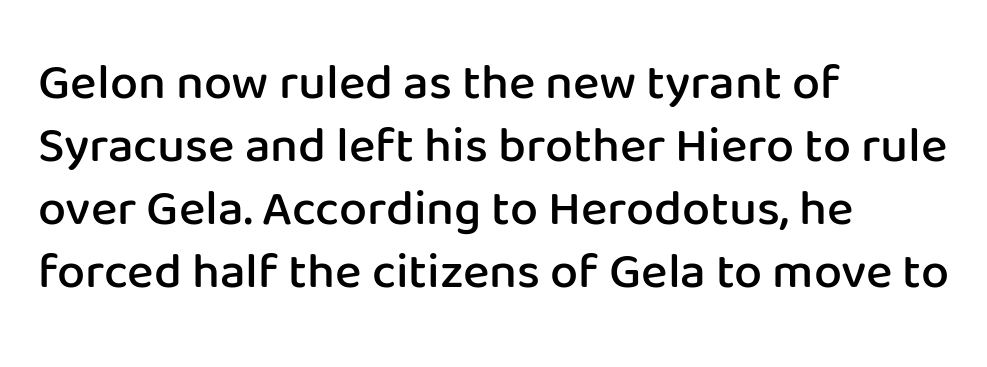
Q: Is the text bold? A: Semi-bold.
Q: Is the text italic (slanted)? A: No, it is upright.
Q: Is the typeface a serif or a sans-serif typeface? A: Sans-serif.
Q: Is the text underlined? A: No.
Q: How is the paragraph aligned? A: Left-aligned.
Q: Is the spacing between letters normal or unusually wide? A: Normal.
Q: Is the spacing between lines tight, normal or loose? A: Normal.
Q: Width (condensed, normal, or wide)? A: Normal.
Q: Stroke contrast? A: Low.
Q: x-height? A: Medium.
Q: Monospaced? A: No.
